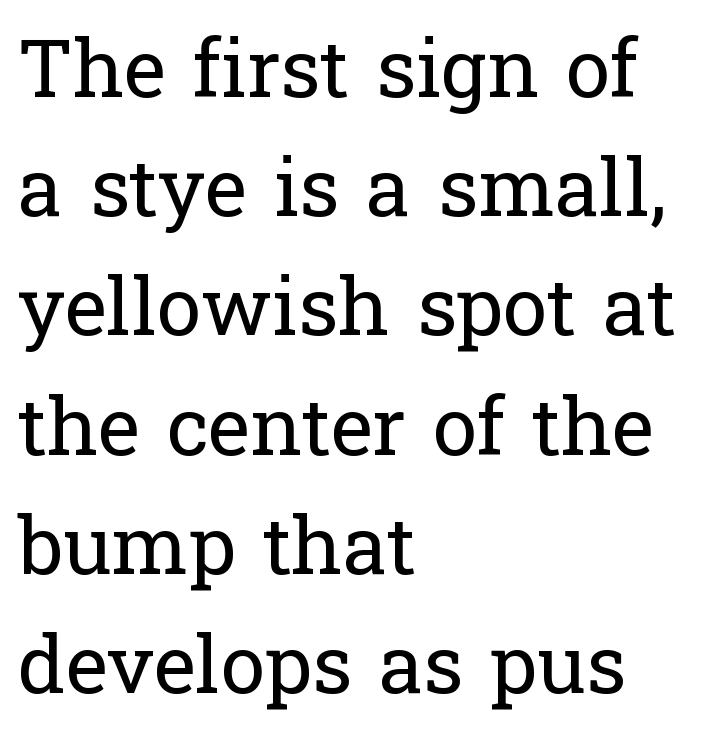
{"serif": "yes", "italic": "no", "bold": "no", "weight": "regular", "width": "normal", "stroke_contrast": "low", "x_height": "medium", "monospaced": "no", "underline": "no", "align": "left", "line_spacing": "normal", "line_spacing_ratio": 1.49, "letter_spacing": "normal", "letter_spacing_em": 0.0, "glyph_px": 80}
